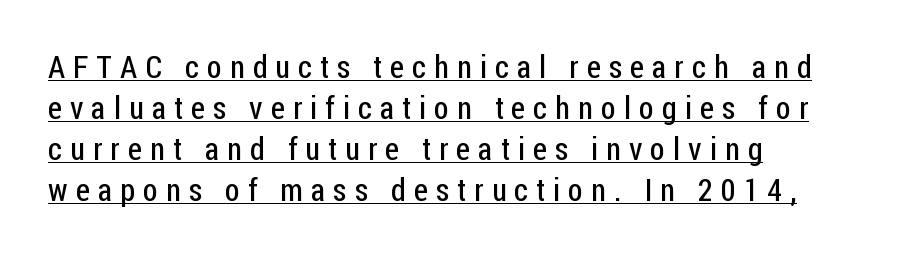
Typeset ragged right — the left edge is the straight one. Typographically, this falls in the sans-serif category. Each new line begins a customary step beneath the previous one. Stroke thickness stays within the range of a standard reading face or lighter.
